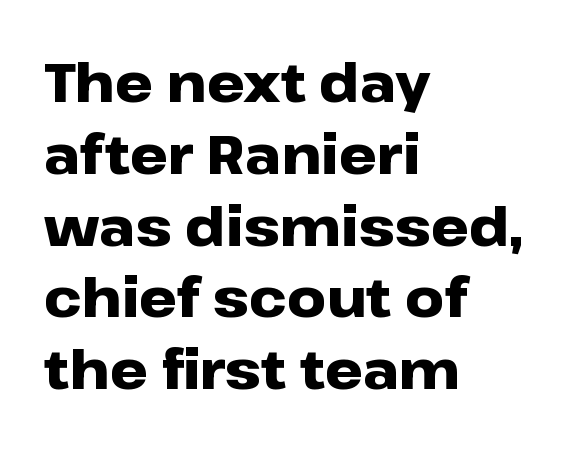
Q: Is the text bold? A: Yes.
Q: Is the text italic (slanted)? A: No, it is upright.
Q: Is the typeface a serif or a sans-serif typeface? A: Sans-serif.
Q: Is the text underlined? A: No.
Q: How is the paragraph aligned? A: Left-aligned.
Q: Is the spacing between letters normal or unusually wide? A: Normal.
Q: Is the spacing between lines tight, normal or loose? A: Normal.
Q: Width (condensed, normal, or wide)? A: Wide.
Q: Stroke contrast? A: Low.
Q: x-height? A: Medium.
Q: Monospaced? A: No.
